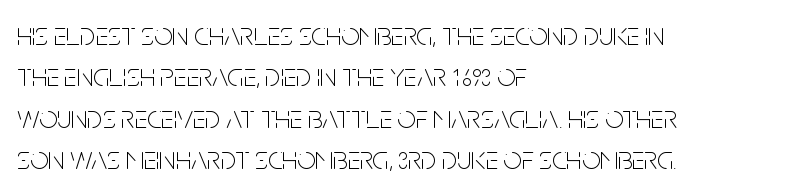
Q: Is the text bold? A: No.
Q: Is the text italic (slanted)? A: No, it is upright.
Q: Is the typeface a serif or a sans-serif typeface? A: Sans-serif.
Q: Is the text underlined? A: No.
Q: How is the paragraph aligned? A: Left-aligned.
Q: Is the spacing between letters normal or unusually wide? A: Normal.
Q: Is the spacing between lines tight, normal or loose? A: Normal.
Q: Width (condensed, normal, or wide)? A: Condensed.
Q: Stroke contrast? A: Low.
Q: x-height? A: Large.
Q: Monospaced? A: No.
